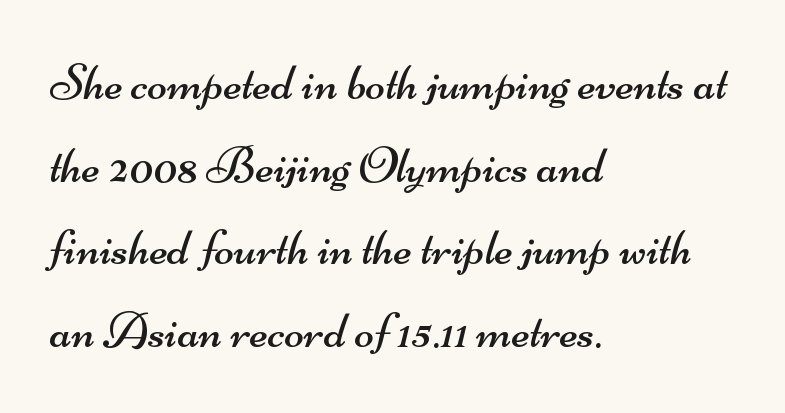
The image shows 52 px regular-weight, wide sans-serif type; set left-aligned, normal line spacing (1.59x), normal letter spacing, not underlined; medium stroke contrast and a small x-height.
